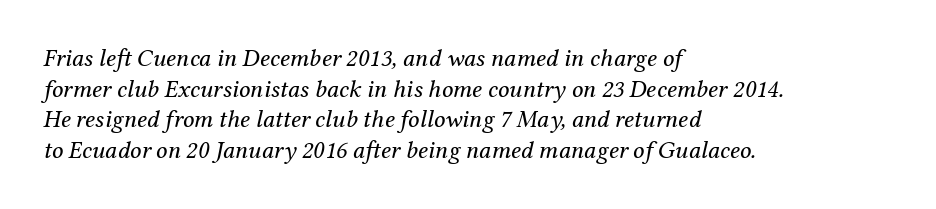
Q: Is the text bold? A: No.
Q: Is the text italic (slanted)? A: Yes, it leans right by about 12 degrees.
Q: Is the text underlined? A: No.
Q: How is the paragraph aligned? A: Left-aligned.
Q: Is the spacing between letters normal or unusually wide? A: Normal.
